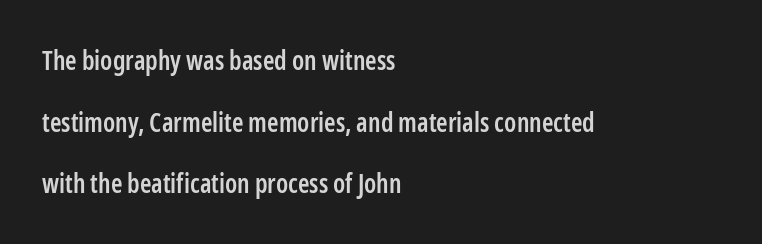
{"italic": "no", "bold": "semi", "underline": "no", "align": "left", "line_spacing": "loose", "line_spacing_ratio": 2.37, "letter_spacing": "normal", "letter_spacing_em": 0.0, "glyph_px": 26}
